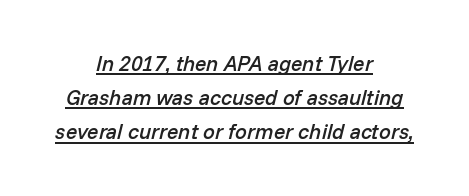
Line spacing here is normal. Weight: semibold (demi). The lines are quadded center. Has an underline been added? It has. Posture: slanted.
